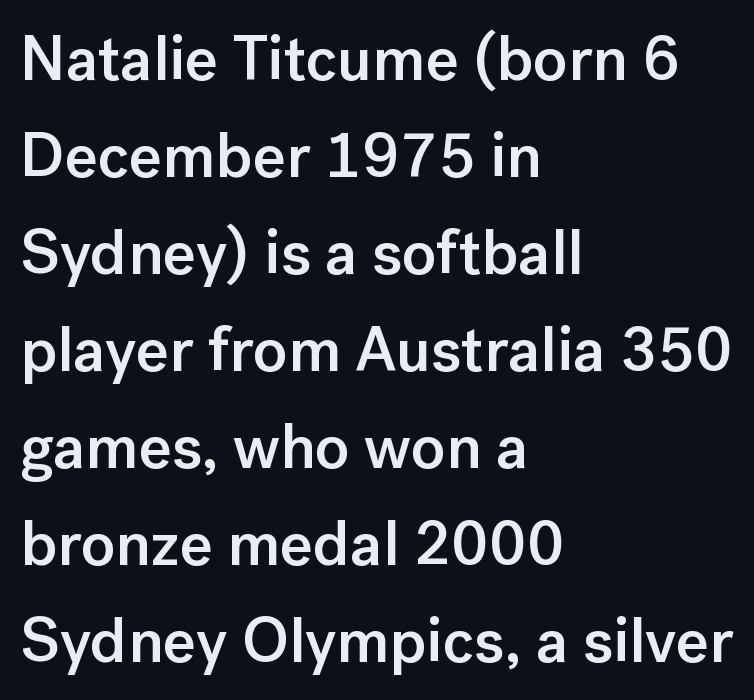
The image shows 63 px semibold sans-serif type, upright; set left-aligned, normal line spacing (1.54x), normal letter spacing, not underlined; low stroke contrast and a medium x-height.
